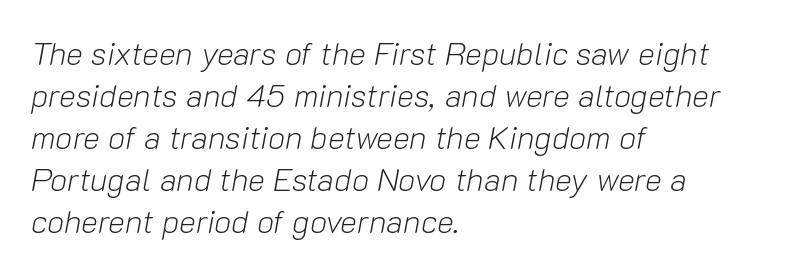
Q: Is the text bold? A: No.
Q: Is the text italic (slanted)? A: Yes, it leans right by about 10 degrees.
Q: Is the text underlined? A: No.
Q: How is the paragraph aligned? A: Left-aligned.
Q: Is the spacing between letters normal or unusually wide? A: Normal.
Q: Is the spacing between lines tight, normal or loose? A: Normal.
Q: Width (condensed, normal, or wide)? A: Normal.
Q: Stroke contrast? A: Low.
Q: x-height? A: Medium.
Q: Monospaced? A: No.
